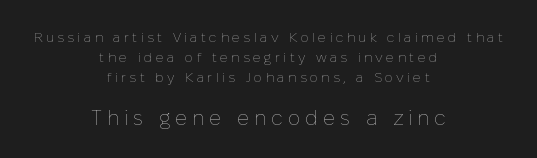
The image shows 21 px text type, upright; set centered, normal line spacing (1.43x), unusually wide letter spacing (+0.23 em), not underlined; the second (bottom) block is 1.5x larger.
